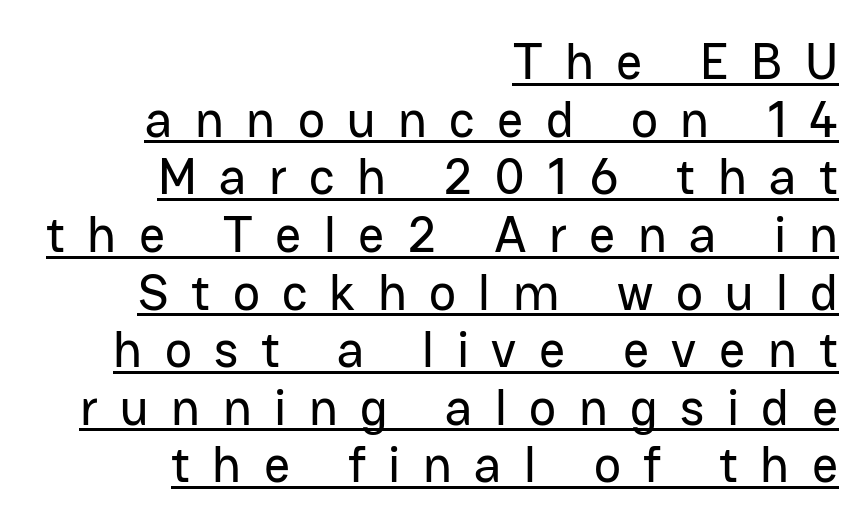
The image shows 51 px sans-serif type, upright; set right-aligned, tight line spacing (1.13x), unusually wide letter spacing (+0.44 em), underlined; low stroke contrast and a medium x-height.
